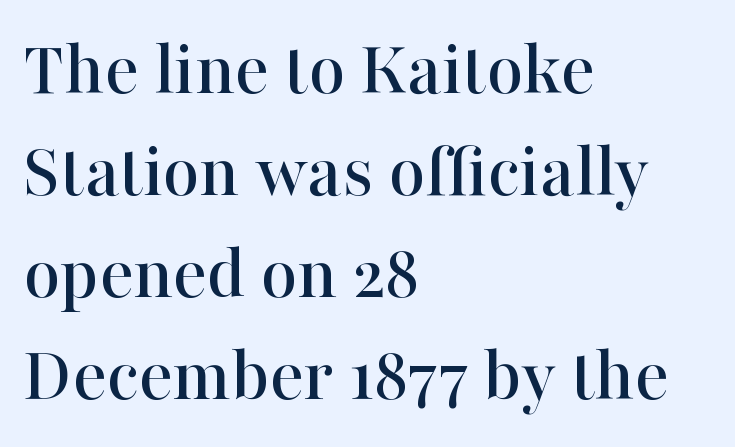
The image shows 79 px serif type, upright; set left-aligned, normal line spacing (1.29x), normal letter spacing, not underlined; high stroke contrast and a medium x-height.
